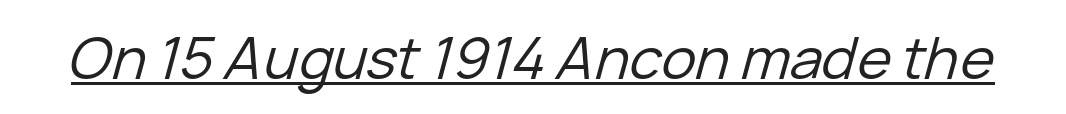
{"italic": "yes", "lean": "right", "slant_degrees": 15, "bold": "no", "weight": "regular", "width": "normal", "stroke_contrast": "low", "x_height": "medium", "monospaced": "no", "underline": "yes", "letter_spacing": "normal", "letter_spacing_em": 0.0, "glyph_px": 58}
